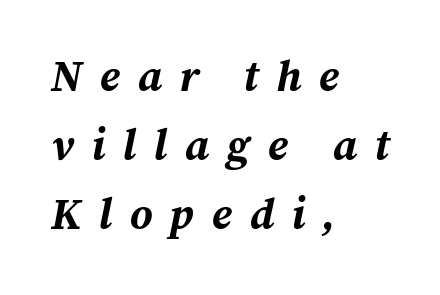
The image shows 43 px bold type, italic (leaning right); set left-aligned, normal line spacing (1.6x), unusually wide letter spacing (+0.41 em), not underlined; medium stroke contrast and a medium x-height.
